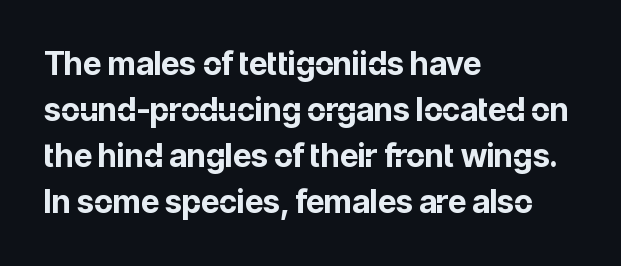
{"serif": "no", "italic": "no", "bold": "yes", "weight": "bold", "width": "normal", "stroke_contrast": "low", "x_height": "medium", "monospaced": "no", "underline": "no", "align": "left", "line_spacing": "normal", "line_spacing_ratio": 1.44, "letter_spacing": "normal", "letter_spacing_em": 0.0, "glyph_px": 32}
